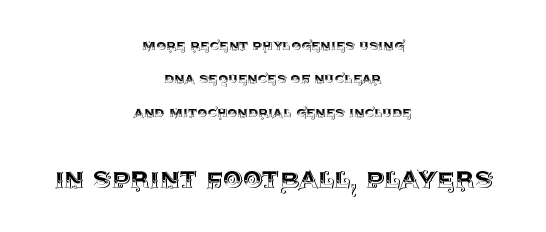
These lines were composed using upright roman letters. No extra tracking has been applied to these lines. What's the leading like? Stretched, with rows far apart. No word sits above an underline. Scale increases going downward across the two blocks. Character widths vary here, with narrow letters taking less room than wide ones.
